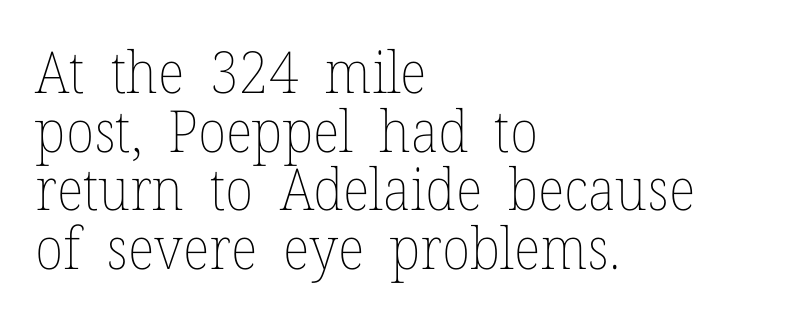
{"italic": "no", "bold": "no", "weight": "thin", "width": "normal", "stroke_contrast": "low", "x_height": "medium", "monospaced": "no", "underline": "no", "align": "left", "line_spacing": "tight", "line_spacing_ratio": 1.01, "letter_spacing": "normal", "letter_spacing_em": 0.0, "glyph_px": 58}
